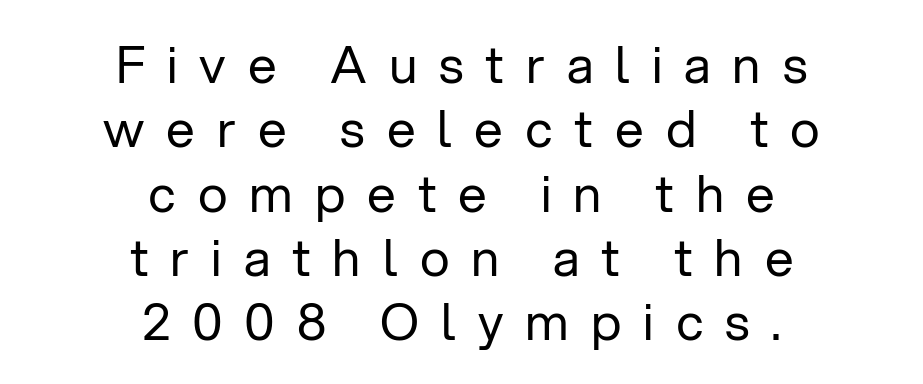
Q: Is the text bold? A: No.
Q: Is the text italic (slanted)? A: No, it is upright.
Q: Is the typeface a serif or a sans-serif typeface? A: Sans-serif.
Q: Is the text underlined? A: No.
Q: How is the paragraph aligned? A: Centered.
Q: Is the spacing between letters normal or unusually wide? A: Unusually wide.
Q: Is the spacing between lines tight, normal or loose? A: Normal.
Q: Width (condensed, normal, or wide)? A: Normal.
Q: Stroke contrast? A: Low.
Q: x-height? A: Medium.
Q: Monospaced? A: No.
